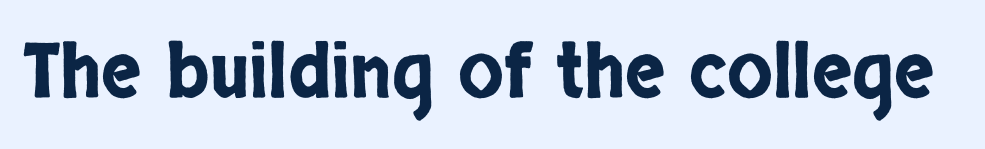
The image shows 75 px condensed sans-serif type, upright; set normal letter spacing, not underlined; low stroke contrast and a large x-height.
